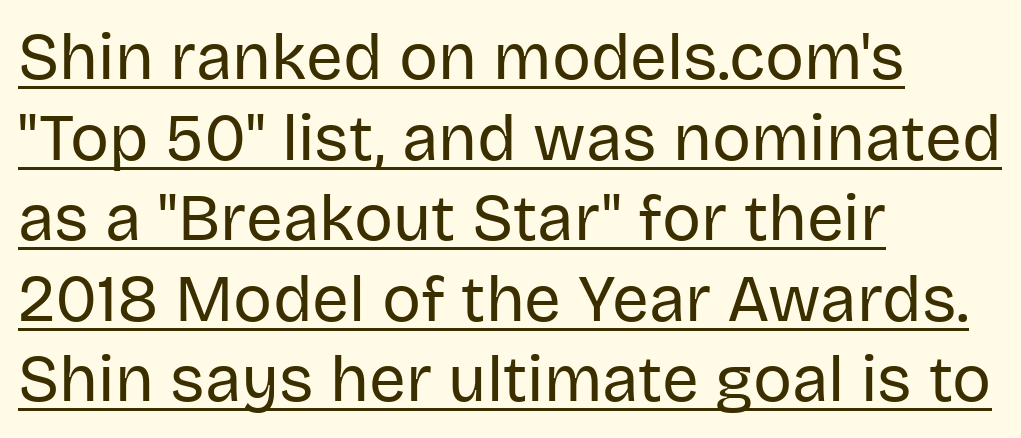
{"serif": "no", "italic": "no", "bold": "no", "weight": "regular", "width": "normal", "stroke_contrast": "low", "x_height": "large", "monospaced": "no", "underline": "yes", "align": "left", "line_spacing_ratio": 1.24, "letter_spacing": "normal", "letter_spacing_em": 0.0, "glyph_px": 65}
